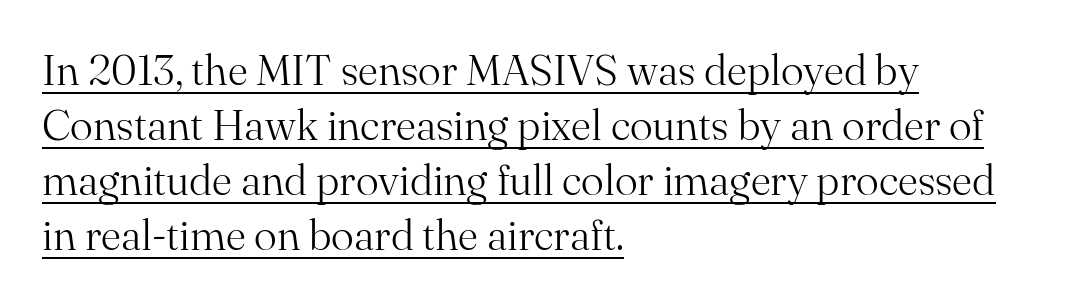
{"serif": "yes", "italic": "no", "bold": "no", "weight": "light", "width": "normal", "stroke_contrast": "medium", "x_height": "small", "monospaced": "no", "underline": "yes", "align": "left", "line_spacing": "normal", "line_spacing_ratio": 1.28, "letter_spacing": "normal", "letter_spacing_em": 0.0, "glyph_px": 43}
